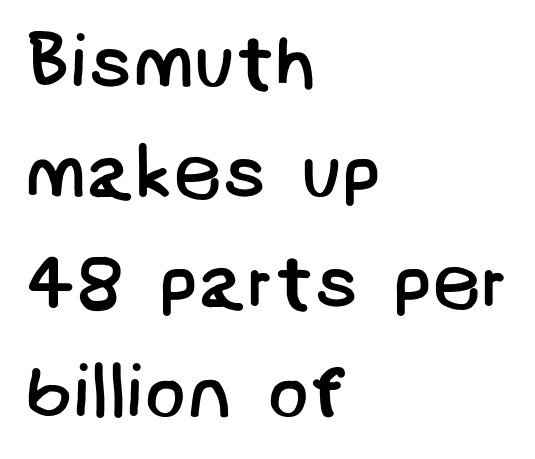
The image shows 77 px regular-weight sans-serif type; set left-aligned, normal line spacing (1.43x), normal letter spacing, not underlined; low stroke contrast and a large x-height.
